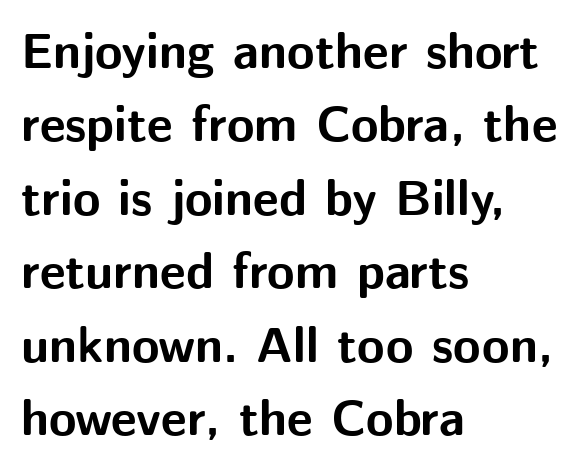
{"serif": "no", "italic": "no", "bold": "yes", "weight": "bold", "width": "normal", "stroke_contrast": "medium", "x_height": "medium", "monospaced": "no", "underline": "no", "align": "left", "line_spacing": "normal", "line_spacing_ratio": 1.47, "letter_spacing": "normal", "letter_spacing_em": 0.0, "glyph_px": 50}
